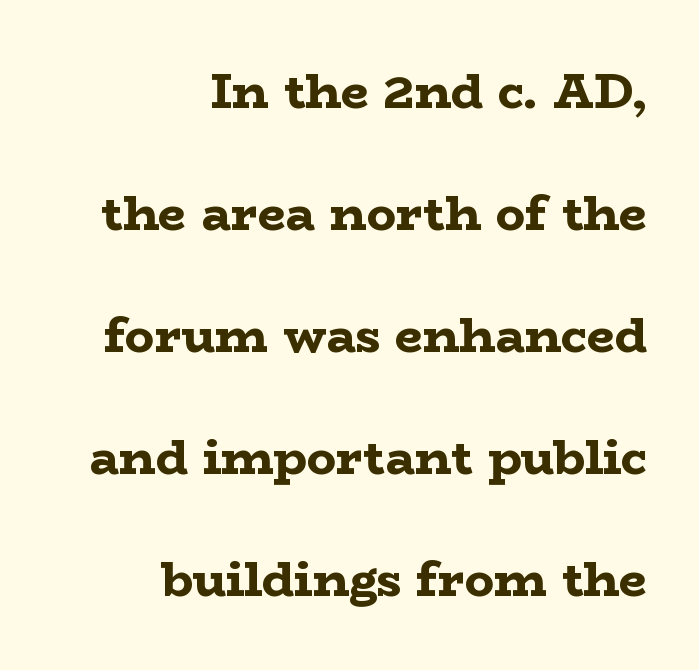
Q: Is the text bold? A: Yes.
Q: Is the text italic (slanted)? A: No, it is upright.
Q: Is the typeface a serif or a sans-serif typeface? A: Serif.
Q: Is the text underlined? A: No.
Q: How is the paragraph aligned? A: Right-aligned.
Q: Is the spacing between letters normal or unusually wide? A: Normal.
Q: Is the spacing between lines tight, normal or loose? A: Loose.
Q: Width (condensed, normal, or wide)? A: Wide.
Q: Stroke contrast? A: Low.
Q: x-height? A: Medium.
Q: Monospaced? A: No.
